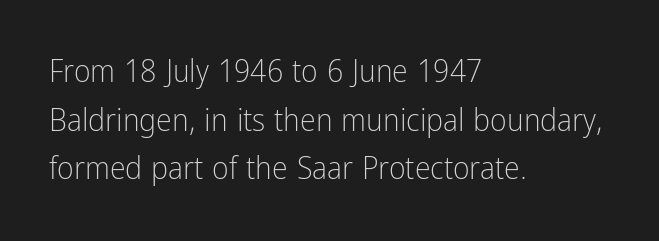
The image shows 32 px light, condensed sans-serif type, upright; set left-aligned, normal line spacing (1.52x), normal letter spacing, not underlined; low stroke contrast and a medium x-height.
